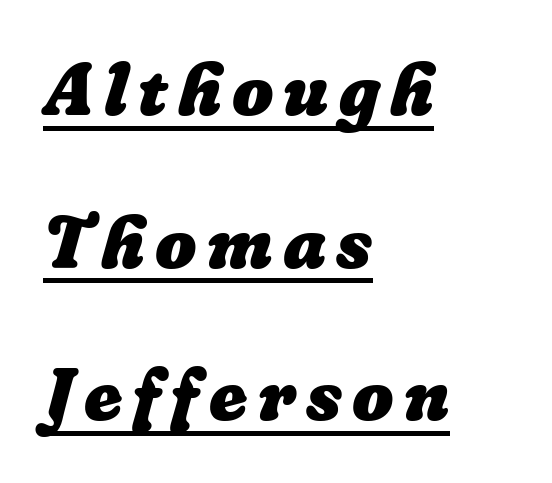
The image shows 73 px heavy type; set left-aligned, loose line spacing (2.09x), underlined; low stroke contrast and a medium x-height.
